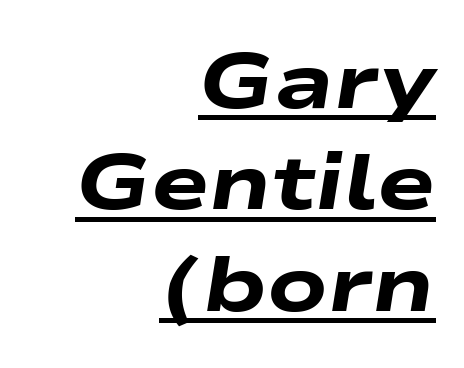
{"italic": "yes", "lean": "right", "slant_degrees": 9, "bold": "yes", "weight": "heavy", "width": "wide", "stroke_contrast": "low", "x_height": "medium", "monospaced": "no", "underline": "yes", "align": "right", "line_spacing": "normal", "line_spacing_ratio": 1.3, "letter_spacing": "normal", "letter_spacing_em": 0.0, "glyph_px": 78}
